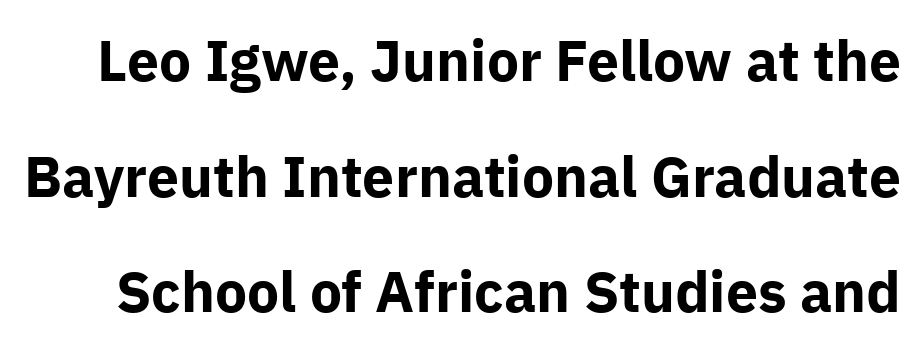
You could call the tracking neutral — neither tight nor loose. This is heavy type, rendered in bold. The leading is generous, giving the passage an open texture. A clean baseline with only descenders dipping below it. Think of a printed novel: that variable character pitch is what you see here.
